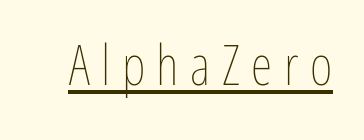
The image shows 55 px thin, condensed type, upright; set unusually wide letter spacing (+0.21 em), underlined; low stroke contrast and a medium x-height.
